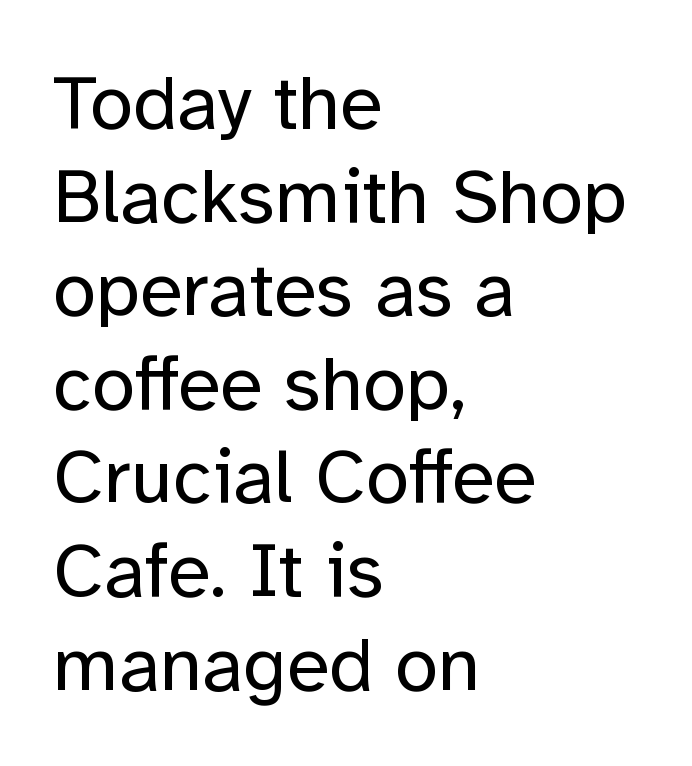
Q: Is the text bold? A: No.
Q: Is the text italic (slanted)? A: No, it is upright.
Q: Is the typeface a serif or a sans-serif typeface? A: Sans-serif.
Q: Is the text underlined? A: No.
Q: How is the paragraph aligned? A: Left-aligned.
Q: Is the spacing between letters normal or unusually wide? A: Normal.
Q: Width (condensed, normal, or wide)? A: Normal.
Q: Stroke contrast? A: Low.
Q: x-height? A: Medium.
Q: Monospaced? A: No.
